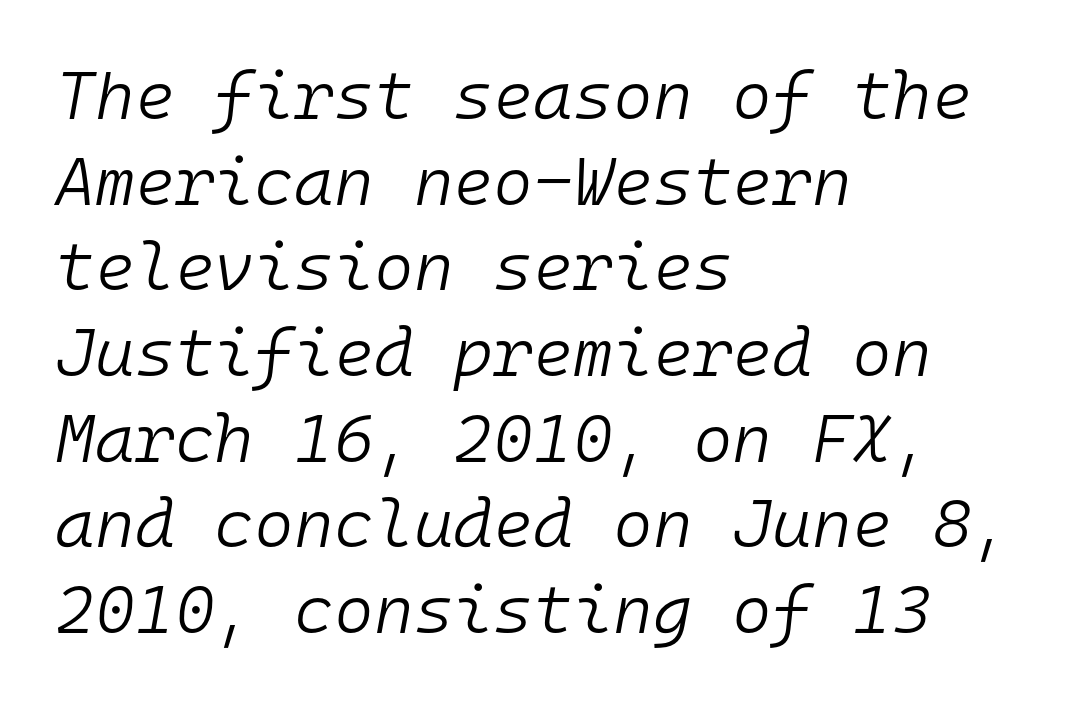
Q: Is the text bold? A: No.
Q: Is the text italic (slanted)? A: Yes, it leans right by about 10 degrees.
Q: Is the text underlined? A: No.
Q: How is the paragraph aligned? A: Left-aligned.
Q: Is the spacing between letters normal or unusually wide? A: Normal.
Q: Is the spacing between lines tight, normal or loose? A: Normal.
Q: Width (condensed, normal, or wide)? A: Normal.
Q: Stroke contrast? A: Low.
Q: x-height? A: Medium.
Q: Monospaced? A: Yes.
